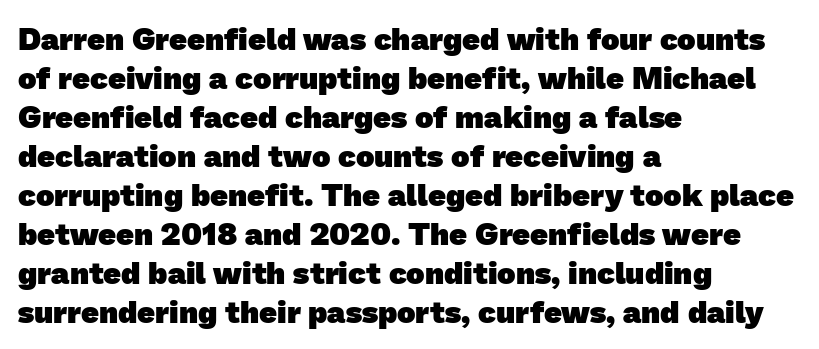
The image shows 31 px heavy sans-serif type; set left-aligned, normal line spacing (1.26x), normal letter spacing, not underlined; low stroke contrast and a medium x-height.
